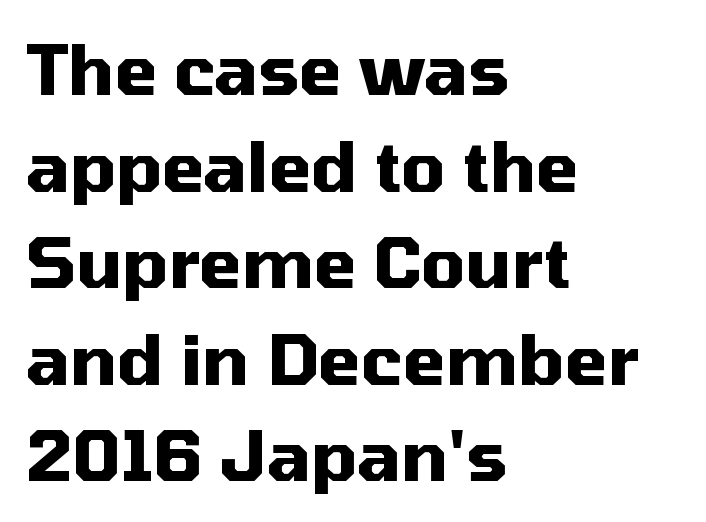
{"serif": "no", "italic": "no", "bold": "yes", "weight": "heavy", "width": "normal", "stroke_contrast": "medium", "x_height": "medium", "monospaced": "no", "underline": "no", "align": "left", "line_spacing": "normal", "line_spacing_ratio": 1.4, "letter_spacing": "normal", "letter_spacing_em": 0.0, "glyph_px": 69}
